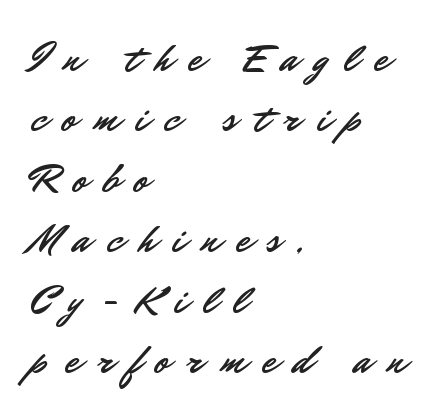
Words appear elongated and porous because spacing is wide. Leftover space on each line is placed entirely after the last word. A typesetter would call this proportional, since set widths differ per character. In terms of leading, this rendering sits right in the middle.
